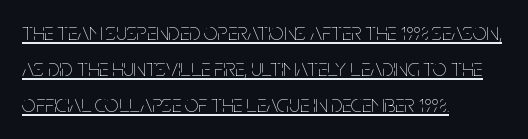
{"italic": "no", "bold": "no", "underline": "yes", "align": "left", "line_spacing": "normal", "line_spacing_ratio": 1.51, "letter_spacing": "normal", "letter_spacing_em": 0.0, "glyph_px": 24}
